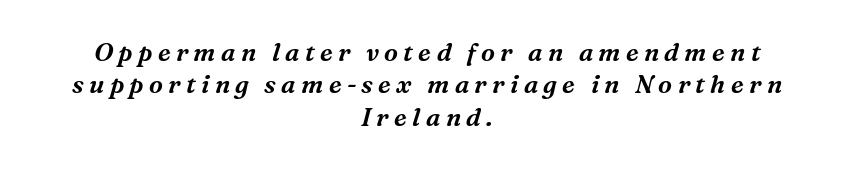
Notice how descenders clear the ascenders below comfortably — that's standard leading. Bare-footed words on every line. Looking at the ascenders, they clearly lean. The passage shown has open, widely tracked lettering throughout. Layout note: lines centered.
